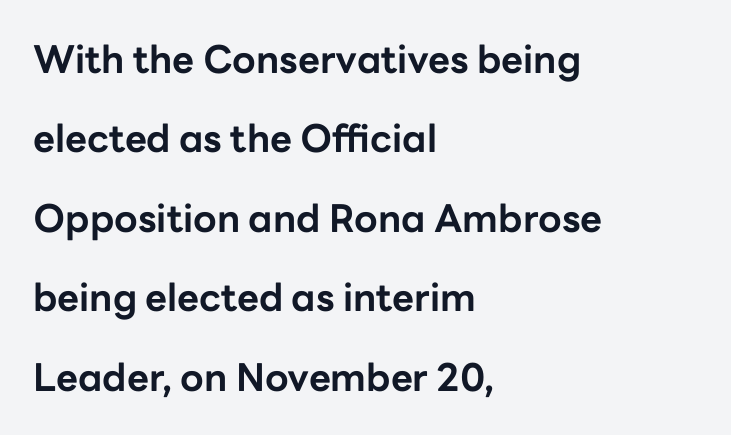
This rendering leaves character spacing at its baseline value. Character widths vary here, with narrow letters taking less room than wide ones. Only glyphs here, with clear space below each row. Horizontal bands of white between lines are thick stripes. The setting favours the left margin, as ordinary paragraphs usually do. The letters stand upright; this is a roman face.
